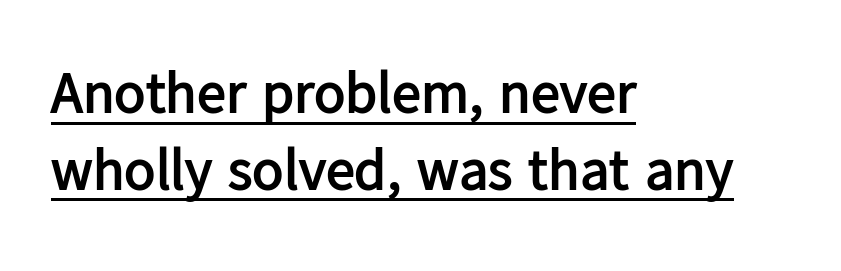
Q: Is the text bold? A: Yes.
Q: Is the text italic (slanted)? A: No, it is upright.
Q: Is the typeface a serif or a sans-serif typeface? A: Sans-serif.
Q: Is the text underlined? A: Yes.
Q: How is the paragraph aligned? A: Left-aligned.
Q: Is the spacing between letters normal or unusually wide? A: Normal.
Q: Is the spacing between lines tight, normal or loose? A: Normal.
Q: Width (condensed, normal, or wide)? A: Normal.
Q: Stroke contrast? A: Low.
Q: x-height? A: Medium.
Q: Monospaced? A: No.
